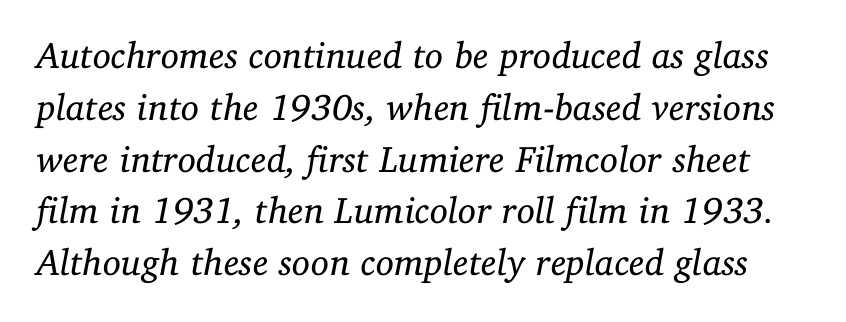
Q: Is the text bold? A: No.
Q: Is the text italic (slanted)? A: Yes, it leans right by about 11 degrees.
Q: Is the typeface a serif or a sans-serif typeface? A: Serif.
Q: Is the text underlined? A: No.
Q: Is the spacing between letters normal or unusually wide? A: Normal.
Q: Is the spacing between lines tight, normal or loose? A: Normal.
Q: Width (condensed, normal, or wide)? A: Normal.
Q: Stroke contrast? A: Low.
Q: x-height? A: Medium.
Q: Monospaced? A: No.
